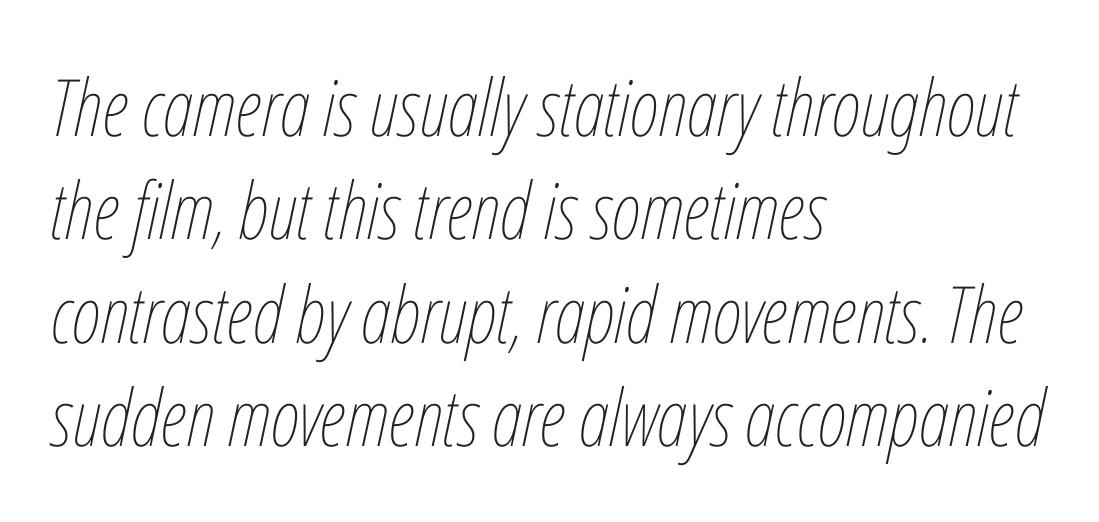
Q: Is the text bold? A: No.
Q: Is the text italic (slanted)? A: Yes, it leans right by about 12 degrees.
Q: Is the text underlined? A: No.
Q: How is the paragraph aligned? A: Left-aligned.
Q: Is the spacing between letters normal or unusually wide? A: Normal.
Q: Is the spacing between lines tight, normal or loose? A: Normal.
Q: Width (condensed, normal, or wide)? A: Condensed.
Q: Stroke contrast? A: Low.
Q: x-height? A: Medium.
Q: Monospaced? A: No.
